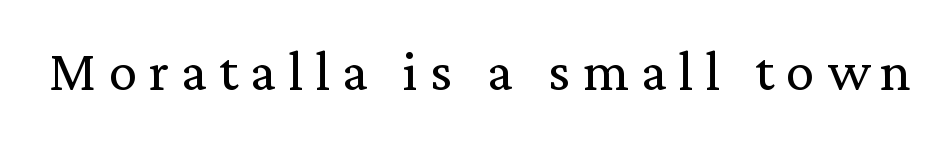
The image shows 57 px regular-weight serif type, upright; set unusually wide letter spacing (+0.21 em), not underlined; medium stroke contrast and a medium x-height.
